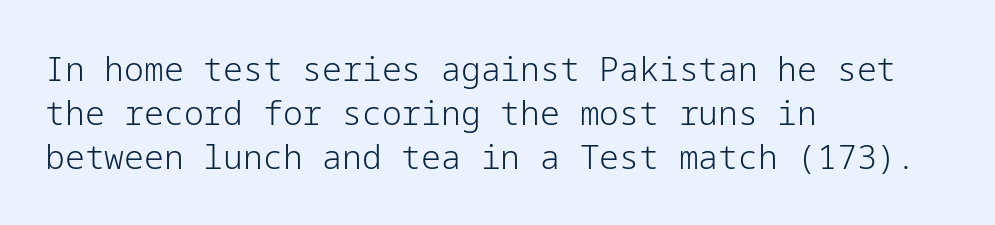
The image shows 33 px light sans-serif type, upright; set left-aligned, normal line spacing (1.34x), normal letter spacing, not underlined; low stroke contrast and a medium x-height.
